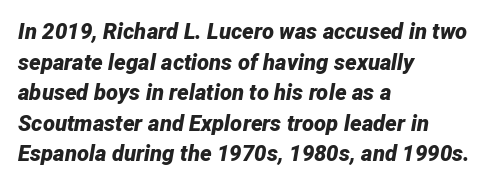
The image shows 22 px bold type, italic (leaning right); set left-aligned, normal line spacing (1.39x), normal letter spacing, not underlined.
